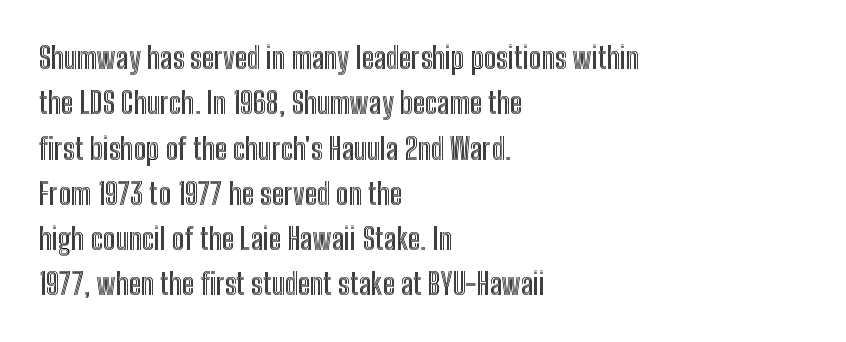
Q: Is the text italic (slanted)? A: No, it is upright.
Q: Is the text underlined? A: No.
Q: How is the paragraph aligned? A: Left-aligned.
Q: Is the spacing between letters normal or unusually wide? A: Normal.
Q: Is the spacing between lines tight, normal or loose? A: Normal.
Q: Width (condensed, normal, or wide)? A: Condensed.
Q: x-height? A: Medium.
Q: Monospaced? A: No.
